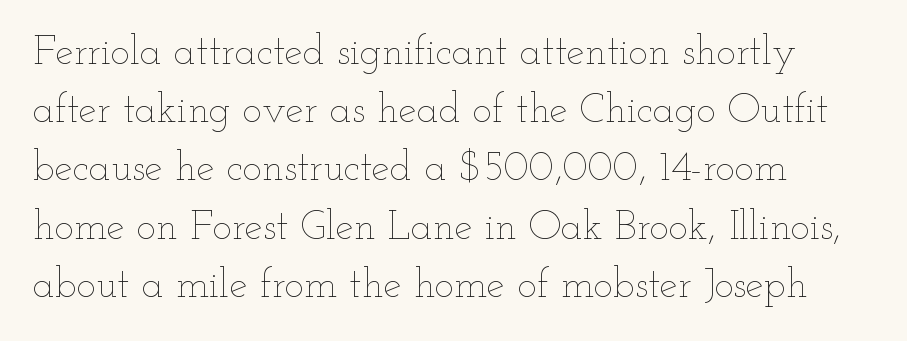
Q: Is the text bold? A: No.
Q: Is the text italic (slanted)? A: No, it is upright.
Q: Is the text underlined? A: No.
Q: How is the paragraph aligned? A: Left-aligned.
Q: Is the spacing between letters normal or unusually wide? A: Normal.
Q: Is the spacing between lines tight, normal or loose? A: Normal.
Q: Width (condensed, normal, or wide)? A: Wide.
Q: Stroke contrast? A: Low.
Q: x-height? A: Small.
Q: Monospaced? A: No.
